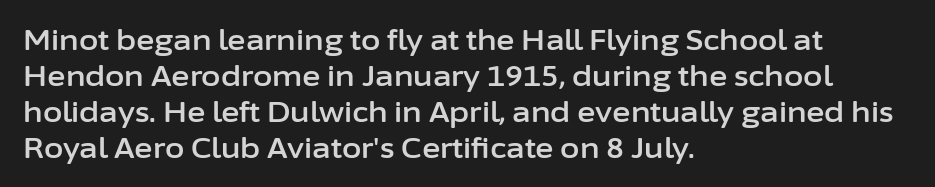
{"serif": "no", "italic": "no", "width": "normal", "stroke_contrast": "low", "x_height": "medium", "monospaced": "no", "underline": "no", "align": "left", "line_spacing": "normal", "line_spacing_ratio": 1.28, "letter_spacing": "normal", "letter_spacing_em": 0.0, "glyph_px": 28}
